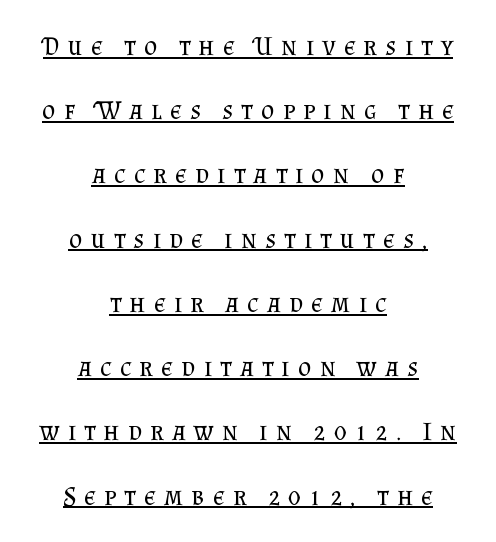
{"italic": "no", "bold": "no", "underline": "yes", "align": "center", "line_spacing": "loose", "line_spacing_ratio": 2.47, "letter_spacing": "wide", "letter_spacing_em": 0.32, "glyph_px": 26}
